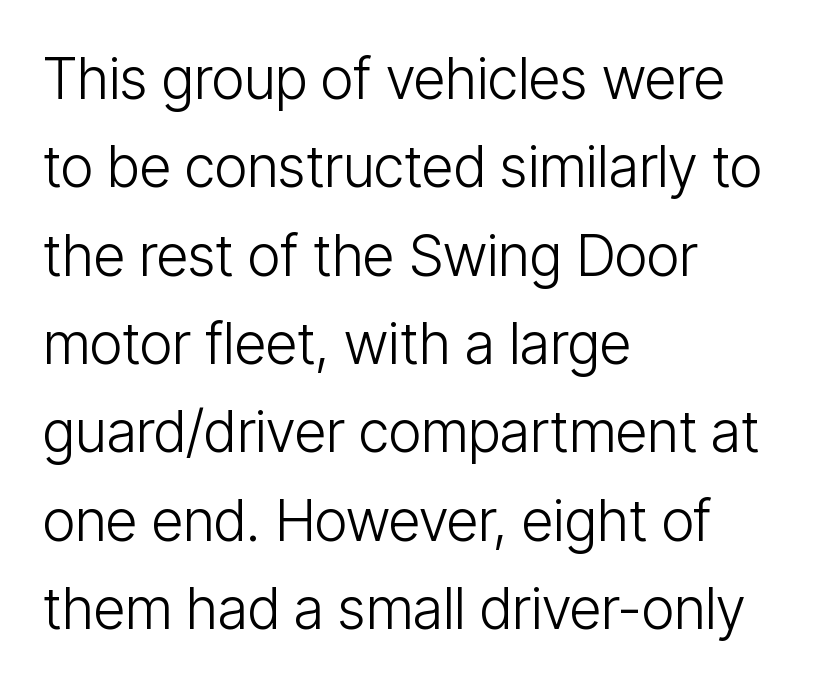
Q: Is the text bold? A: No.
Q: Is the text italic (slanted)? A: No, it is upright.
Q: Is the typeface a serif or a sans-serif typeface? A: Sans-serif.
Q: Is the text underlined? A: No.
Q: How is the paragraph aligned? A: Left-aligned.
Q: Is the spacing between letters normal or unusually wide? A: Normal.
Q: Is the spacing between lines tight, normal or loose? A: Normal.
Q: Width (condensed, normal, or wide)? A: Condensed.
Q: Stroke contrast? A: Low.
Q: x-height? A: Medium.
Q: Monospaced? A: No.
